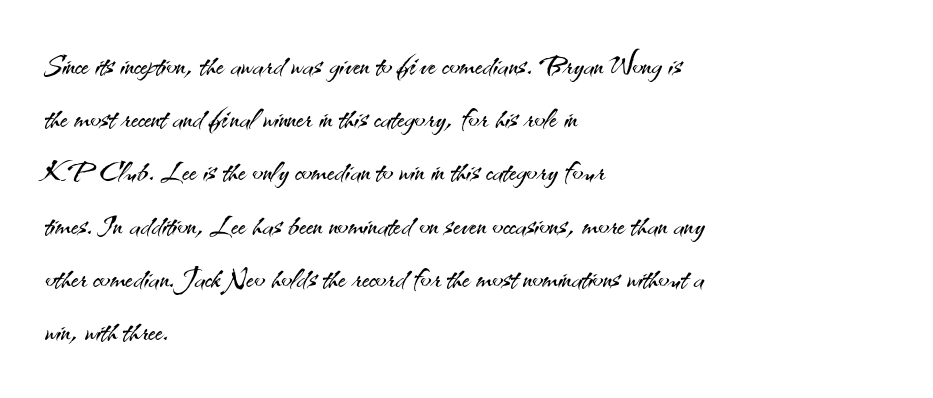
Q: Is the text bold? A: No.
Q: Is the text italic (slanted)? A: Yes.
Q: Is the typeface a serif or a sans-serif typeface? A: Sans-serif.
Q: Is the text underlined? A: No.
Q: How is the paragraph aligned? A: Left-aligned.
Q: Is the spacing between letters normal or unusually wide? A: Normal.
Q: Is the spacing between lines tight, normal or loose? A: Normal.
Q: Width (condensed, normal, or wide)? A: Normal.
Q: Stroke contrast? A: Medium.
Q: x-height? A: Small.
Q: Monospaced? A: No.
